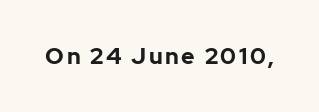
The image shows 23 px bold type, upright; set not underlined.
